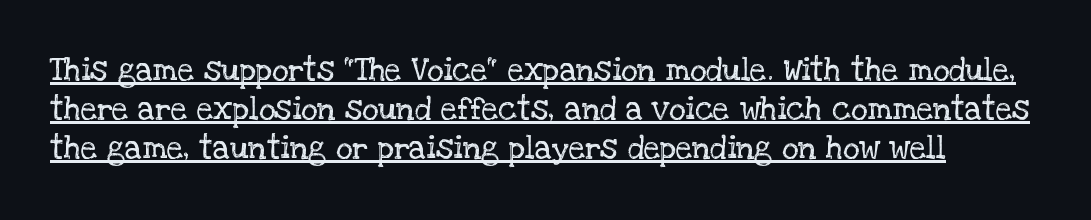
{"serif": "yes", "italic": "no", "bold": "no", "weight": "regular", "width": "normal", "stroke_contrast": "low", "x_height": "large", "monospaced": "no", "underline": "yes", "line_spacing_ratio": 1.22, "letter_spacing": "normal", "letter_spacing_em": 0.0, "glyph_px": 32}
